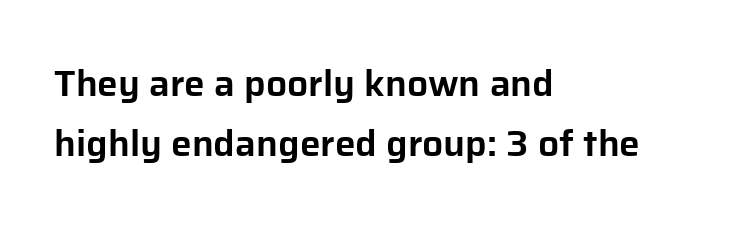
{"serif": "no", "italic": "no", "width": "normal", "stroke_contrast": "low", "x_height": "medium", "monospaced": "no", "underline": "no", "align": "left", "line_spacing": "normal", "line_spacing_ratio": 1.63, "letter_spacing": "normal", "letter_spacing_em": 0.0, "glyph_px": 37}
